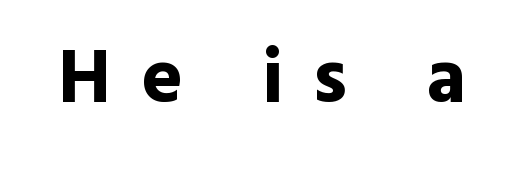
Is this a fixed-width face? No — the glyphs have proportional, varying widths. Notice how the stems are strictly vertical — no italics here. Strong, thick strokes mark this as bold type. A clean baseline with only descenders dipping below it. The rendering inserts visible extra space after every character. No feet cap the strokes, marking this as sans-serif type.
